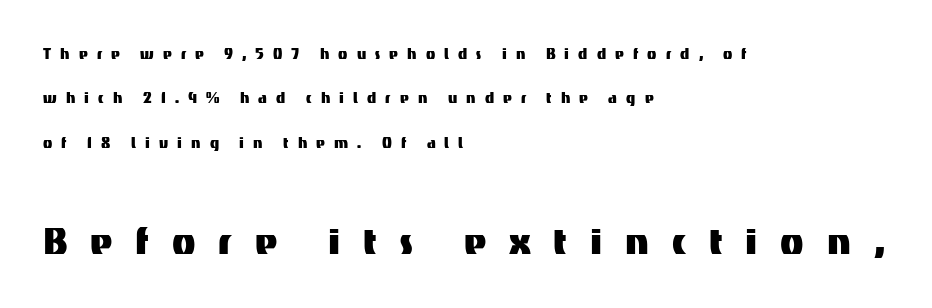
Q: Is the text italic (slanted)? A: No, it is upright.
Q: Is the typeface a serif or a sans-serif typeface? A: Sans-serif.
Q: Is the text underlined? A: No.
Q: How is the paragraph aligned? A: Left-aligned.
Q: Is the spacing between letters normal or unusually wide? A: Unusually wide.
Q: Is the spacing between lines tight, normal or loose? A: Loose.
Q: Which block of text is set in a larger size, the first (top) or the second (bottom)? A: The second (bottom) one.
Q: Width (condensed, normal, or wide)? A: Normal.
Q: Stroke contrast? A: Medium.
Q: x-height? A: Medium.
Q: Monospaced? A: No.
